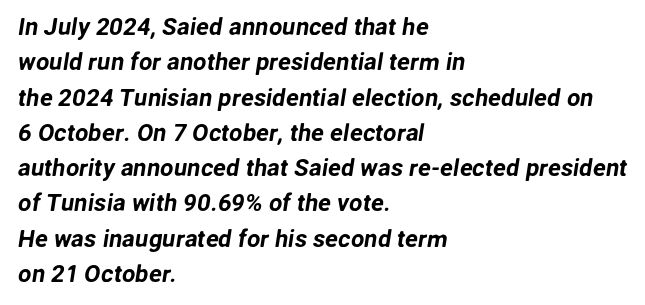
The space between consecutive lines is moderate. Beneath every word, the page is bare. Does extra space separate the letters? No, they use regular spacing. Each line starts at the same left margin while the right side varies.
